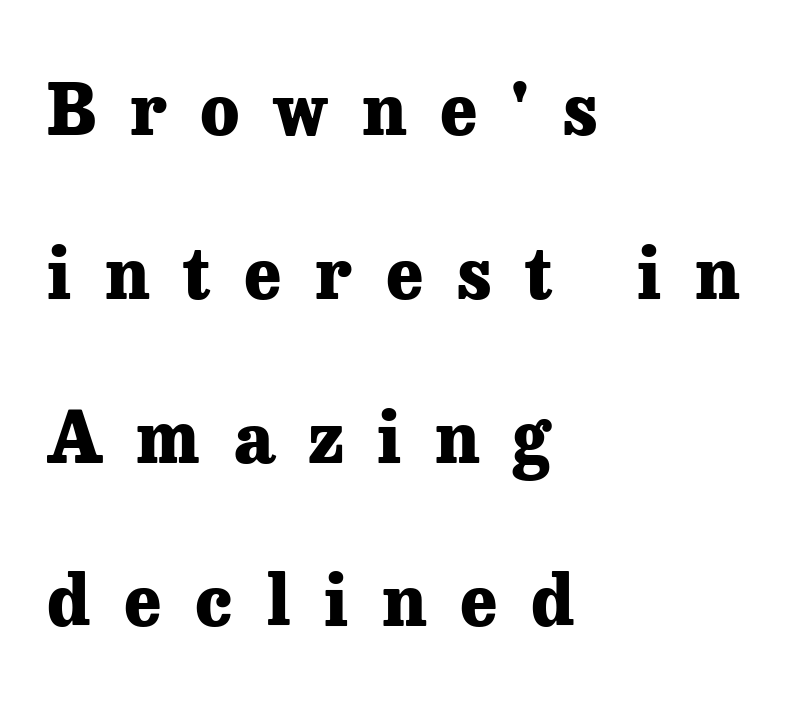
To sum up the face: it has serifs. Each row of text sits above clean, open space. It's the straight-up-and-down kind of type. The vertical gap from one line to the next is large.
